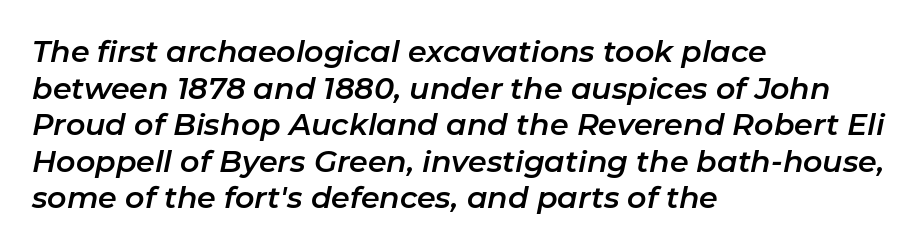
{"italic": "yes", "lean": "right", "slant_degrees": 11, "width": "normal", "stroke_contrast": "low", "x_height": "medium", "monospaced": "no", "underline": "no", "align": "left", "line_spacing_ratio": 1.22, "letter_spacing": "normal", "letter_spacing_em": 0.0, "glyph_px": 30}
